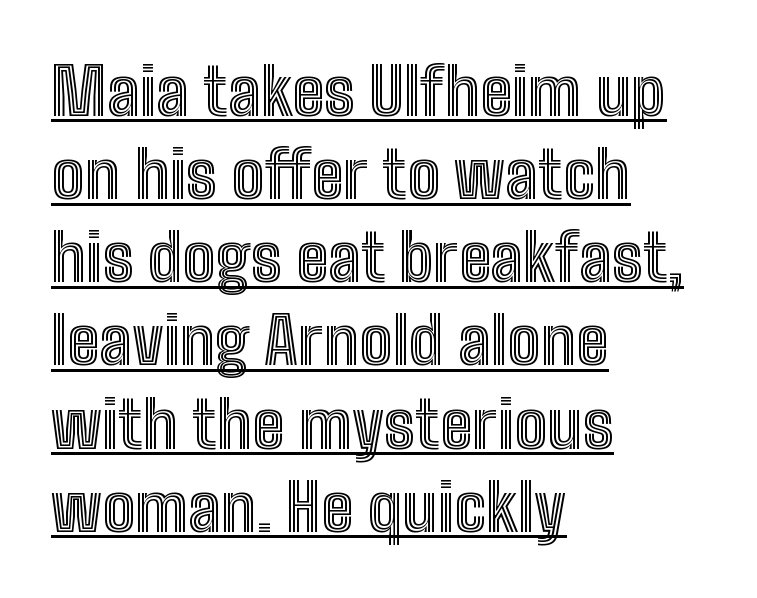
{"italic": "no", "width": "condensed", "x_height": "medium", "monospaced": "no", "underline": "yes", "align": "left", "line_spacing": "normal", "line_spacing_ratio": 1.26, "letter_spacing": "normal", "letter_spacing_em": 0.0, "glyph_px": 66}
